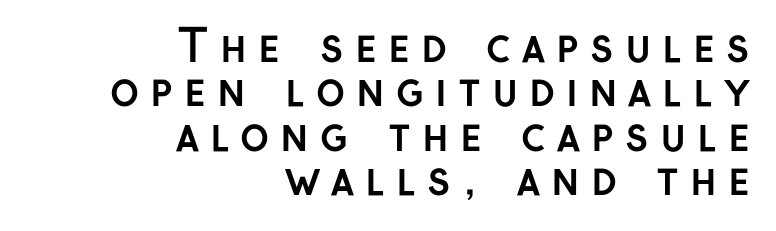
The image shows 44 px semibold sans-serif type, upright; set right-aligned, tight line spacing (1.01x), unusually wide letter spacing (+0.25 em), not underlined; low stroke contrast and a medium x-height.
